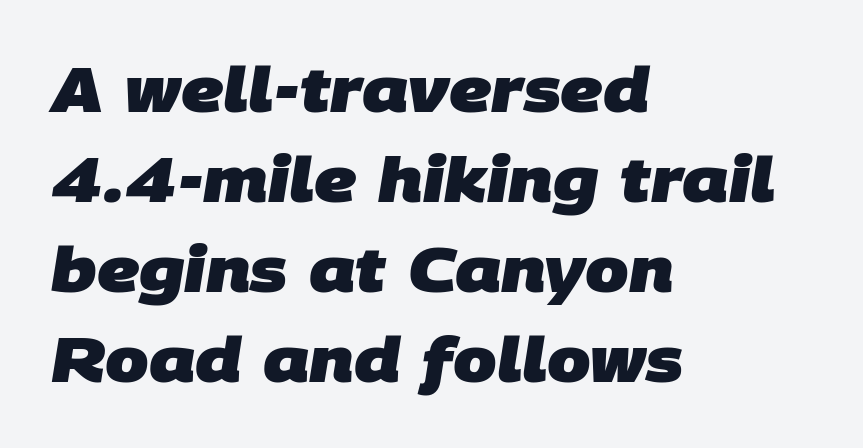
{"serif": "no", "bold": "yes", "weight": "heavy", "width": "normal", "stroke_contrast": "low", "x_height": "large", "monospaced": "no", "underline": "no", "align": "left", "line_spacing": "normal", "line_spacing_ratio": 1.45, "letter_spacing": "normal", "letter_spacing_em": 0.0, "glyph_px": 62}
